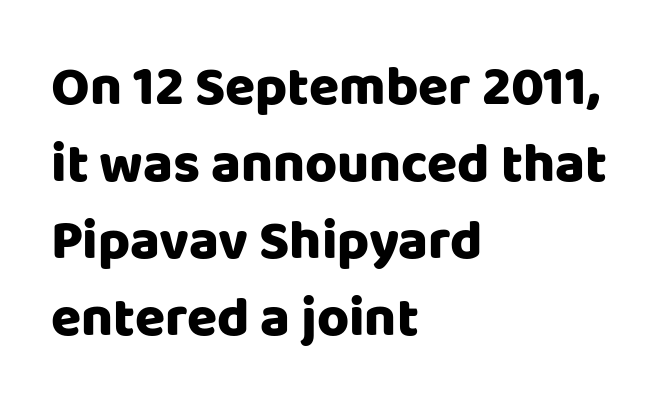
The image shows 55 px sans-serif type, upright; set left-aligned, normal line spacing (1.4x), normal letter spacing, not underlined; low stroke contrast and a large x-height.
